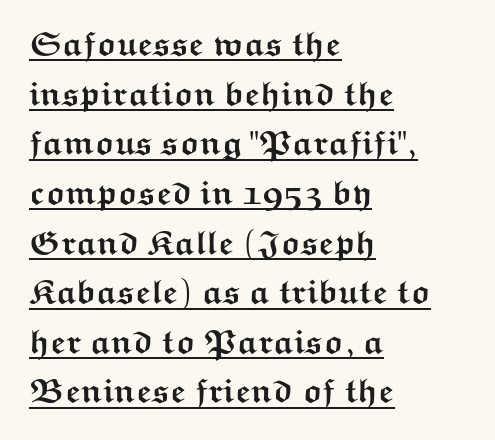
{"serif": "no", "italic": "no", "bold": "yes", "weight": "semibold", "width": "wide", "stroke_contrast": "medium", "x_height": "medium", "monospaced": "no", "underline": "yes", "align": "left", "line_spacing": "normal", "line_spacing_ratio": 1.46, "letter_spacing": "normal", "letter_spacing_em": 0.0, "glyph_px": 34}
